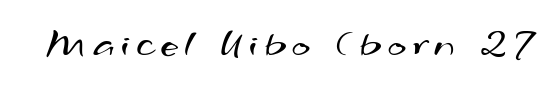
{"serif": "no", "bold": "no", "weight": "regular", "width": "wide", "stroke_contrast": "medium", "x_height": "small", "monospaced": "no", "underline": "no", "glyph_px": 40}
